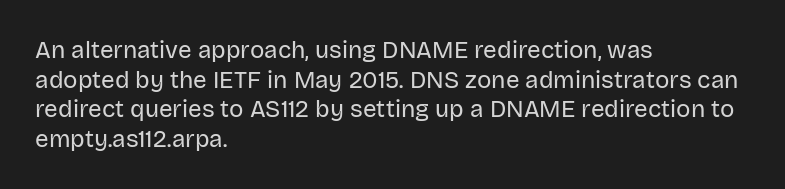
Words appear dense and cohesive because spacing is normal. Stem width sits at or under what a default text font uses. Honestly, there is no underline to notice here at all. The lettering stays uniformly vertical, giving the passage a roman look.
